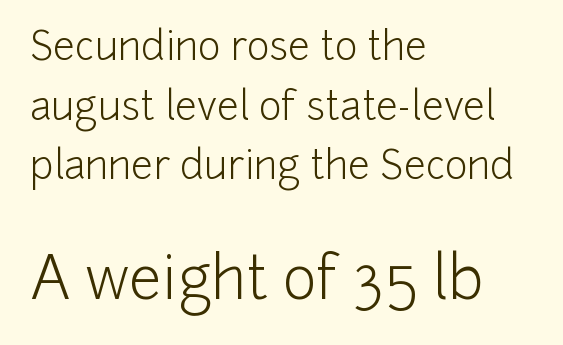
The image shows 58 px light sans-serif type, upright; set left-aligned, normal line spacing (1.53x), normal letter spacing, not underlined; the second (bottom) block is 1.49x larger; low stroke contrast and a medium x-height.
